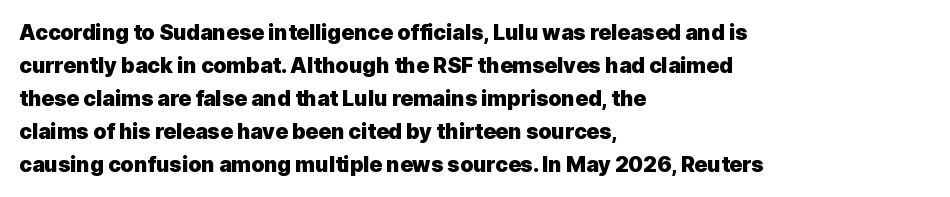
Q: Is the text bold? A: Yes.
Q: Is the text italic (slanted)? A: No, it is upright.
Q: Is the text underlined? A: No.
Q: How is the paragraph aligned? A: Left-aligned.
Q: Is the spacing between letters normal or unusually wide? A: Normal.
Q: Is the spacing between lines tight, normal or loose? A: Normal.
